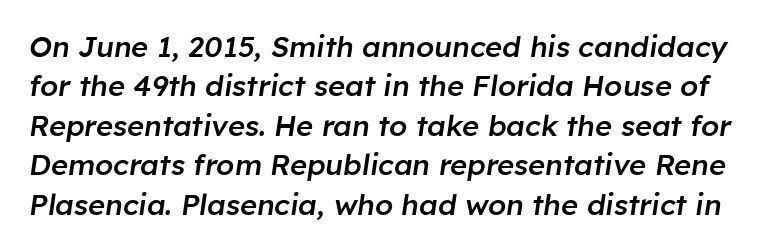
Every character sits at an angle, as italics do. Caption: standard tracking, unaltered. Lines of text with bare space underneath. Compared with typical paragraphs, the rows here are spaced about the same.
